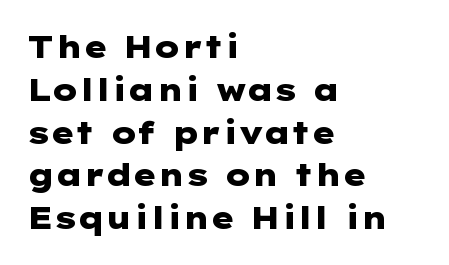
The image shows 31 px heavy, wide sans-serif type, upright; set left-aligned, normal line spacing (1.38x), normal letter spacing, not underlined; low stroke contrast and a medium x-height.
